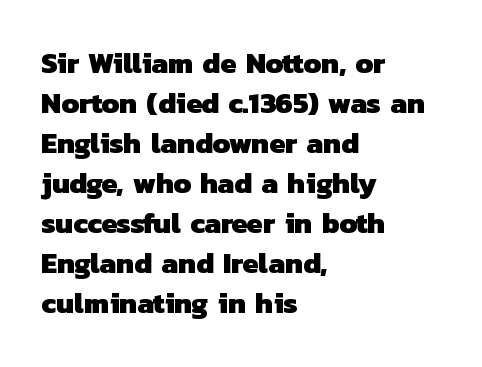
The image shows 29 px heavy sans-serif type; set left-aligned, normal line spacing (1.38x), normal letter spacing, not underlined; low stroke contrast and a medium x-height.
